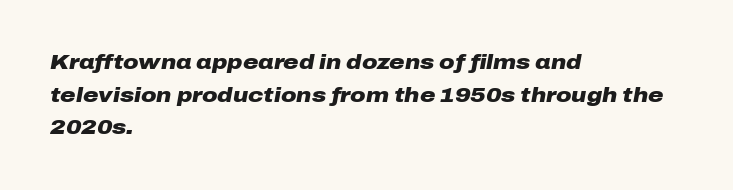
Q: Is the text bold? A: Yes.
Q: Is the text italic (slanted)? A: Yes, it leans right by about 10 degrees.
Q: Is the text underlined? A: No.
Q: How is the paragraph aligned? A: Left-aligned.
Q: Is the spacing between letters normal or unusually wide? A: Normal.
Q: Is the spacing between lines tight, normal or loose? A: Normal.
